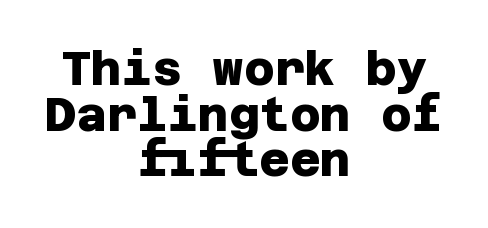
{"serif": "no", "bold": "yes", "weight": "heavy", "width": "normal", "stroke_contrast": "low", "x_height": "large", "underline": "no", "align": "center", "line_spacing": "tight", "line_spacing_ratio": 0.97, "letter_spacing": "normal", "letter_spacing_em": 0.0, "glyph_px": 47}
